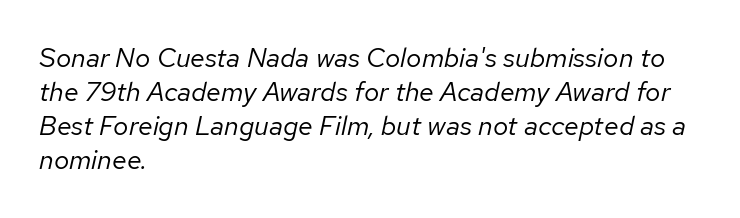
The image shows 27 px text type, italic (leaning right); set left-aligned, normal line spacing (1.26x), normal letter spacing, not underlined.
